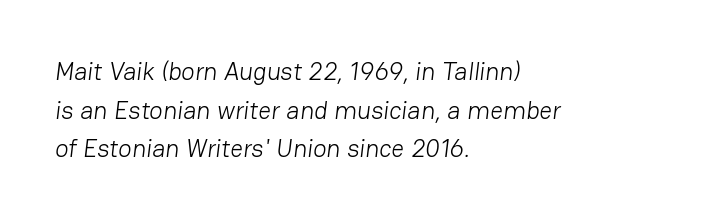
Q: Is the text bold? A: No.
Q: Is the text underlined? A: No.
Q: How is the paragraph aligned? A: Left-aligned.
Q: Is the spacing between letters normal or unusually wide? A: Normal.
Q: Is the spacing between lines tight, normal or loose? A: Normal.
